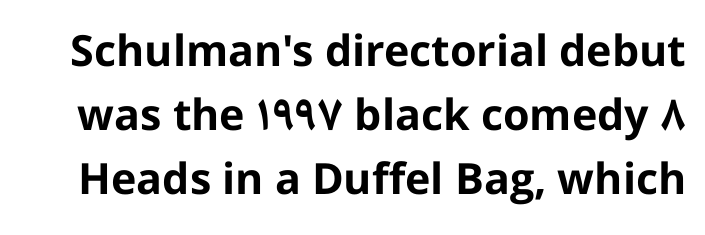
Students, note that the glyphs here touch the page at normal intervals. This is the regular roman posture of the typeface. Stroke thickness is high; the sample reads as a true bold. This block has exactly the height ordinary leading produces.
